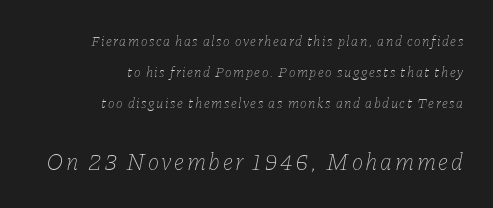
The paragraph shown leans on its right margin. Stems and bowls with no extra thickness — not bold. This is oblique type, the kind used for emphasis or titles. Widely set lines give the paragraph a tall, airy silhouette.
